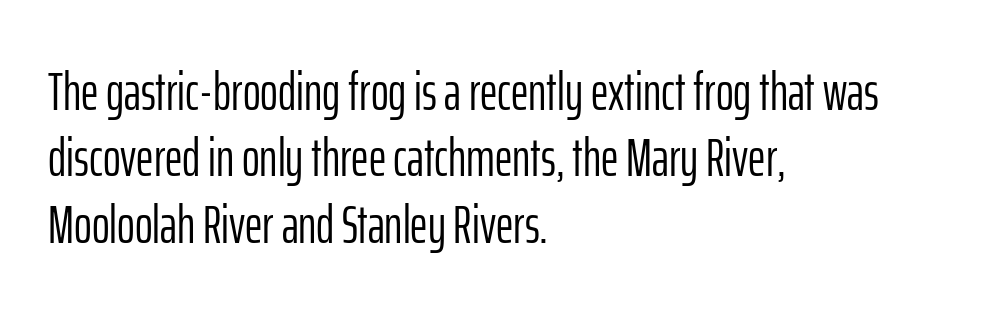
{"serif": "no", "italic": "no", "bold": "no", "weight": "light", "width": "condensed", "stroke_contrast": "low", "x_height": "medium", "monospaced": "no", "underline": "no", "align": "left", "line_spacing_ratio": 1.23, "letter_spacing": "normal", "letter_spacing_em": 0.0, "glyph_px": 54}
